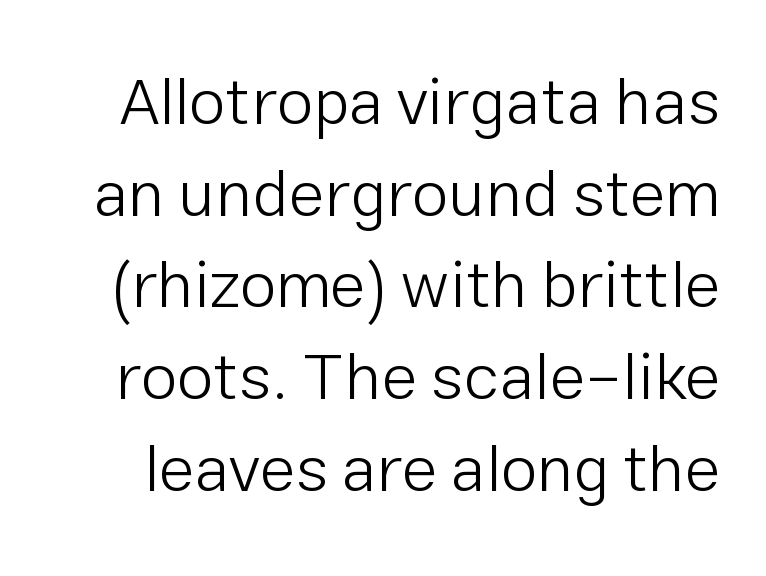
Q: Is the text bold? A: No.
Q: Is the text italic (slanted)? A: No, it is upright.
Q: Is the typeface a serif or a sans-serif typeface? A: Sans-serif.
Q: Is the text underlined? A: No.
Q: Is the spacing between letters normal or unusually wide? A: Normal.
Q: Is the spacing between lines tight, normal or loose? A: Normal.
Q: Width (condensed, normal, or wide)? A: Normal.
Q: Stroke contrast? A: Low.
Q: x-height? A: Medium.
Q: Monospaced? A: No.
